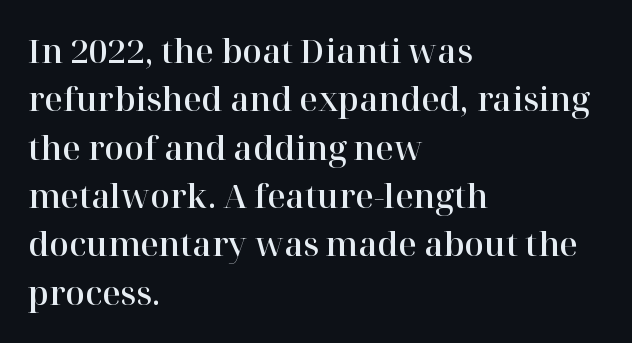
{"serif": "yes", "italic": "no", "width": "normal", "stroke_contrast": "high", "x_height": "medium", "monospaced": "no", "underline": "no", "align": "left", "line_spacing": "normal", "line_spacing_ratio": 1.51, "letter_spacing": "normal", "letter_spacing_em": 0.0, "glyph_px": 32}
